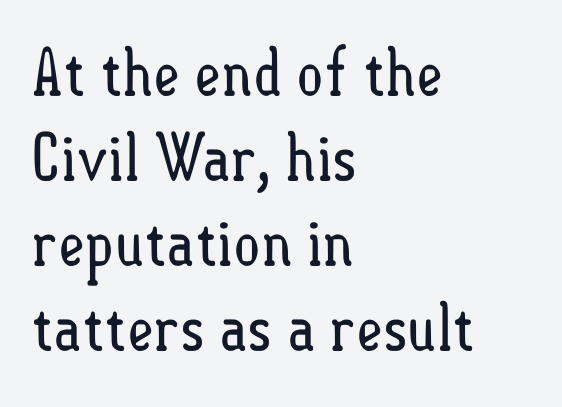
Honestly, the letter spacing is just normal — you wouldn't notice it. Descender tails drop into unmarked territory. Varying glyph widths throughout — classic text-font behaviour. Evenly set lines give the paragraph a standard silhouette. Notice how the passage keeps a crisp vertical edge on the left only. Rendered with straight, roman letterforms.
